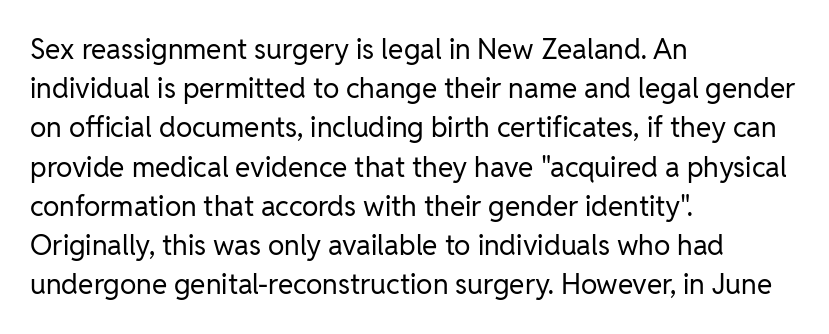
{"serif": "no", "italic": "no", "bold": "no", "weight": "regular", "width": "normal", "stroke_contrast": "low", "x_height": "medium", "monospaced": "no", "underline": "no", "align": "left", "line_spacing": "normal", "line_spacing_ratio": 1.4, "letter_spacing": "normal", "letter_spacing_em": 0.0, "glyph_px": 28}
